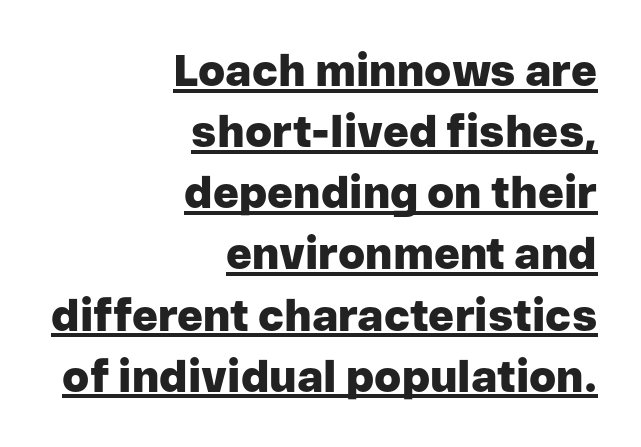
{"serif": "no", "italic": "no", "bold": "yes", "weight": "heavy", "width": "normal", "stroke_contrast": "low", "x_height": "medium", "monospaced": "no", "underline": "yes", "align": "right", "line_spacing": "normal", "line_spacing_ratio": 1.39, "letter_spacing": "normal", "letter_spacing_em": 0.0, "glyph_px": 44}
